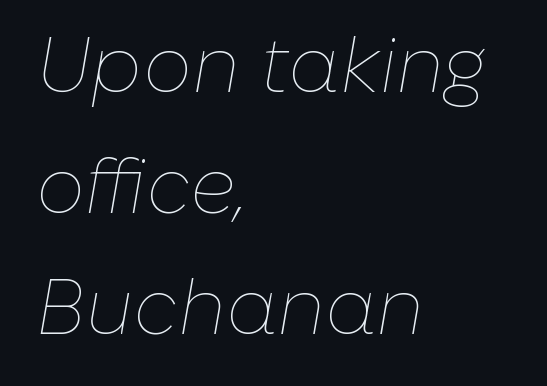
The image shows 77 px thin type, italic (leaning right); set left-aligned, normal line spacing (1.57x), normal letter spacing, not underlined; low stroke contrast and a medium x-height.
